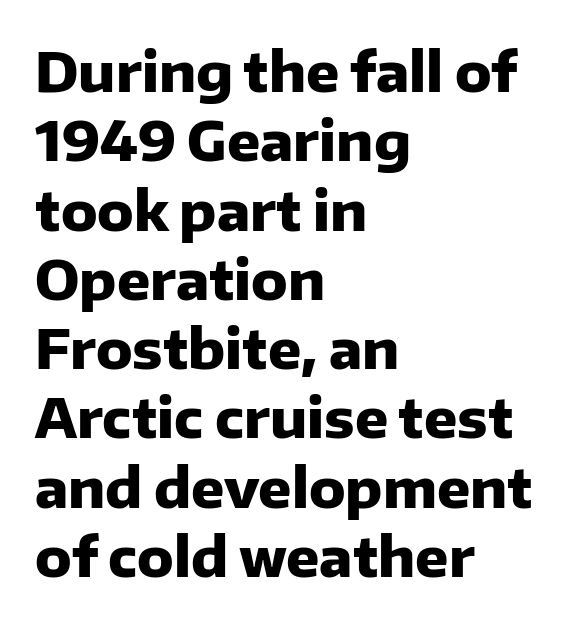
The image shows 55 px heavy sans-serif type, upright; set left-aligned, normal line spacing (1.26x), normal letter spacing, not underlined; low stroke contrast and a medium x-height.
